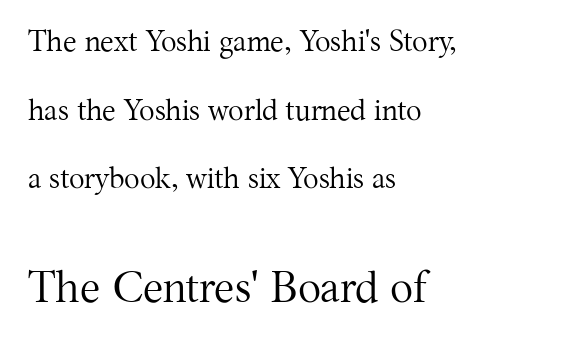
The letters sit at their default tracking, neither squeezed nor spread. Character widths vary here, with narrow letters taking less room than wide ones. This sample is left-justified, so line endings fall wherever the words run out. Reading top to bottom, the characters get bigger at the block break. Ink coverage per letter is moderate at most. Is there much room between lines? Yes — plenty of vertical air separates them.
